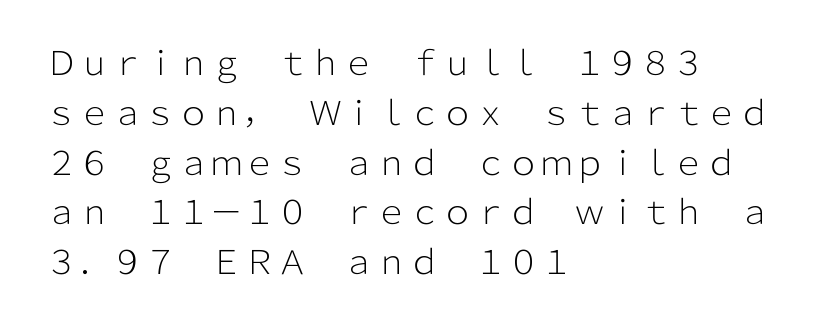
{"serif": "no", "italic": "no", "bold": "no", "weight": "light", "width": "normal", "stroke_contrast": "low", "x_height": "medium", "monospaced": "no", "underline": "no", "align": "left", "line_spacing": "normal", "line_spacing_ratio": 1.51, "letter_spacing": "normal", "letter_spacing_em": 0.0, "glyph_px": 33}
